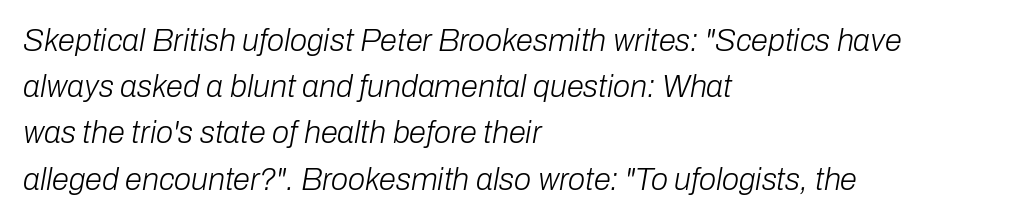
Q: Is the text bold? A: No.
Q: Is the text italic (slanted)? A: Yes, it leans right by about 10 degrees.
Q: Is the text underlined? A: No.
Q: How is the paragraph aligned? A: Left-aligned.
Q: Is the spacing between letters normal or unusually wide? A: Normal.
Q: Is the spacing between lines tight, normal or loose? A: Normal.
Q: Width (condensed, normal, or wide)? A: Normal.
Q: Stroke contrast? A: Low.
Q: x-height? A: Medium.
Q: Monospaced? A: No.
